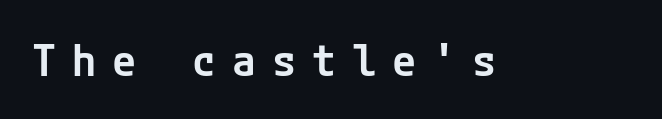
Q: Is the text bold? A: Semi-bold.
Q: Is the text italic (slanted)? A: No, it is upright.
Q: Is the typeface a serif or a sans-serif typeface? A: Sans-serif.
Q: Is the text underlined? A: No.
Q: Is the spacing between letters normal or unusually wide? A: Unusually wide.
Q: Width (condensed, normal, or wide)? A: Normal.
Q: Stroke contrast? A: Low.
Q: x-height? A: Medium.
